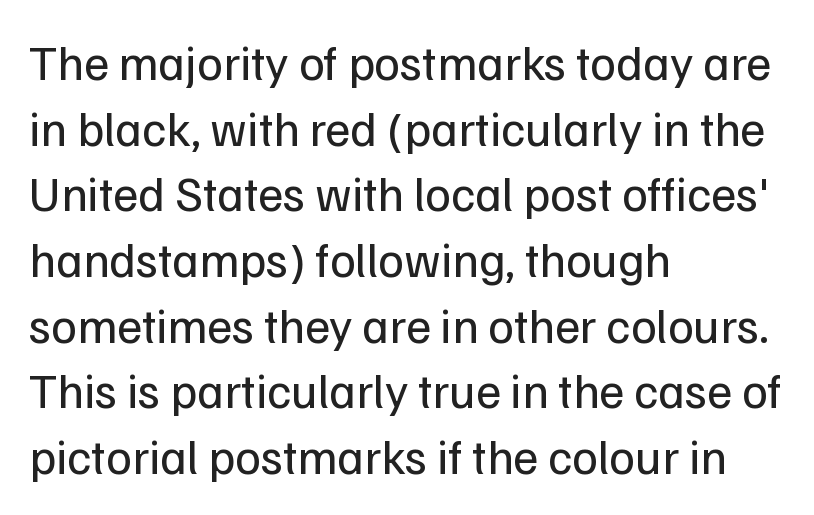
Descenders are the only things crossing below the line. The paragraph has a hard left edge and a soft right edge. The rendering uses natural spacing where letterforms have individual widths. Bold? No — there's no thickening of the strokes.
